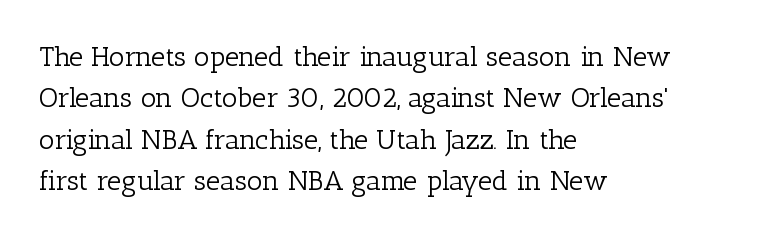
Q: Is the text bold? A: No.
Q: Is the text italic (slanted)? A: No, it is upright.
Q: Is the typeface a serif or a sans-serif typeface? A: Serif.
Q: Is the text underlined? A: No.
Q: How is the paragraph aligned? A: Left-aligned.
Q: Is the spacing between letters normal or unusually wide? A: Normal.
Q: Is the spacing between lines tight, normal or loose? A: Normal.
Q: Width (condensed, normal, or wide)? A: Normal.
Q: Stroke contrast? A: Low.
Q: x-height? A: Medium.
Q: Monospaced? A: No.
